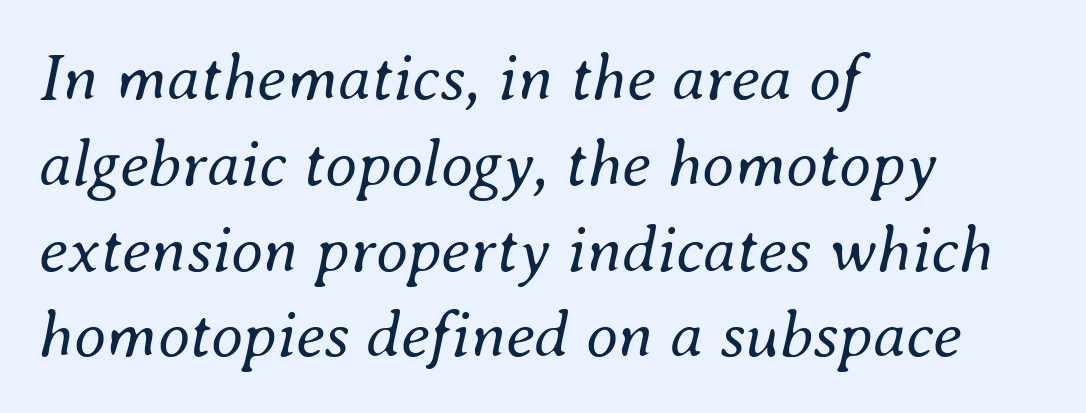
The image shows 66 px regular-weight type, italic (leaning right); set left-aligned, normal line spacing (1.3x), normal letter spacing, not underlined; medium stroke contrast and a small x-height.
